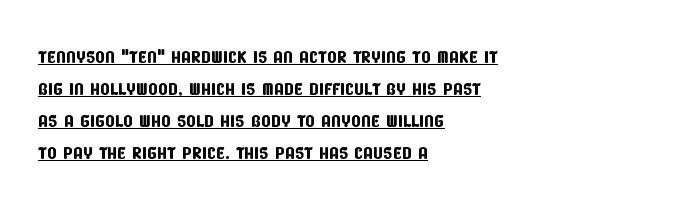
Q: Is the text underlined? A: Yes.
Q: How is the paragraph aligned? A: Left-aligned.
Q: Is the spacing between letters normal or unusually wide? A: Normal.
Q: Is the spacing between lines tight, normal or loose? A: Normal.
